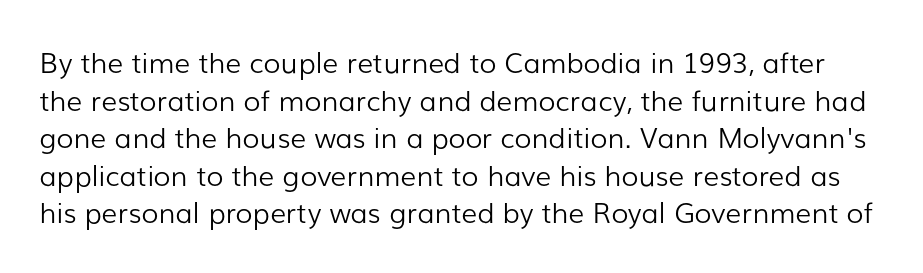
Q: Is the text bold? A: No.
Q: Is the text italic (slanted)? A: No, it is upright.
Q: Is the typeface a serif or a sans-serif typeface? A: Sans-serif.
Q: Is the text underlined? A: No.
Q: Is the spacing between letters normal or unusually wide? A: Normal.
Q: Is the spacing between lines tight, normal or loose? A: Normal.
Q: Width (condensed, normal, or wide)? A: Normal.
Q: Stroke contrast? A: Low.
Q: x-height? A: Medium.
Q: Monospaced? A: No.
